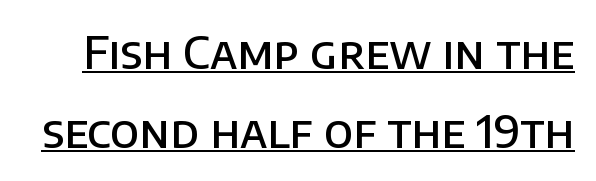
{"serif": "no", "italic": "no", "bold": "semi", "weight": "semibold", "width": "normal", "stroke_contrast": "low", "x_height": "large", "monospaced": "no", "underline": "yes", "line_spacing_ratio": 1.76, "letter_spacing": "normal", "letter_spacing_em": 0.0, "glyph_px": 45}
